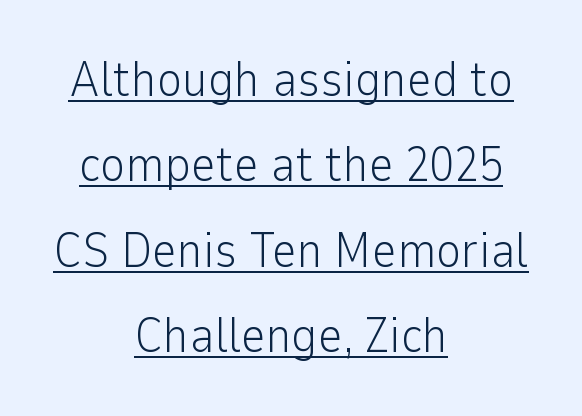
{"serif": "no", "italic": "no", "bold": "no", "weight": "light", "width": "normal", "stroke_contrast": "low", "x_height": "medium", "monospaced": "no", "underline": "yes", "align": "center", "line_spacing_ratio": 1.74, "letter_spacing": "normal", "letter_spacing_em": 0.0, "glyph_px": 49}
